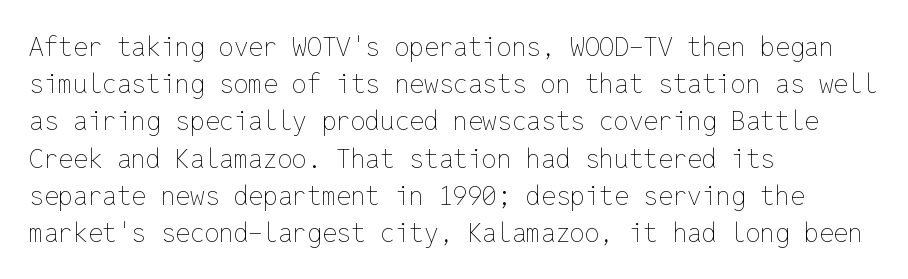
Q: Is the text bold? A: No.
Q: Is the text italic (slanted)? A: No, it is upright.
Q: Is the text underlined? A: No.
Q: How is the paragraph aligned? A: Left-aligned.
Q: Is the spacing between letters normal or unusually wide? A: Normal.
Q: Is the spacing between lines tight, normal or loose? A: Normal.
